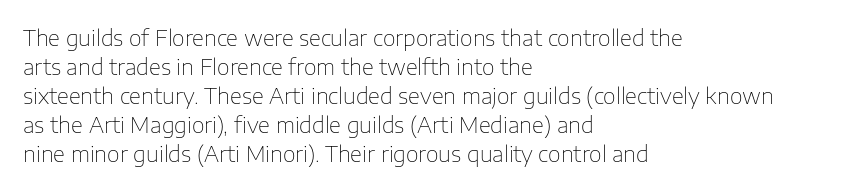
Q: Is the text bold? A: No.
Q: Is the text italic (slanted)? A: No, it is upright.
Q: Is the text underlined? A: No.
Q: How is the paragraph aligned? A: Left-aligned.
Q: Is the spacing between letters normal or unusually wide? A: Normal.
Q: Is the spacing between lines tight, normal or loose? A: Normal.
